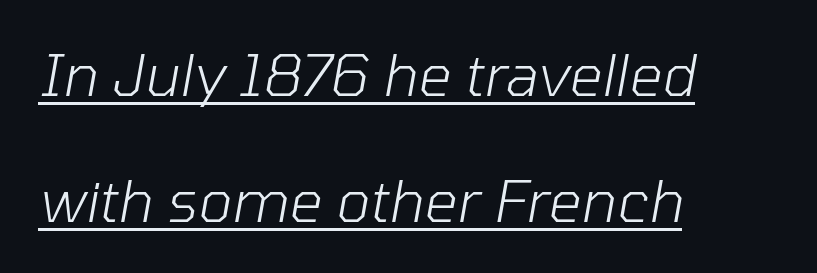
Q: Is the text bold? A: No.
Q: Is the text italic (slanted)? A: Yes, it leans right by about 10 degrees.
Q: Is the text underlined? A: Yes.
Q: How is the paragraph aligned? A: Left-aligned.
Q: Is the spacing between letters normal or unusually wide? A: Normal.
Q: Is the spacing between lines tight, normal or loose? A: Loose.
Q: Width (condensed, normal, or wide)? A: Normal.
Q: Stroke contrast? A: Low.
Q: x-height? A: Medium.
Q: Monospaced? A: No.
